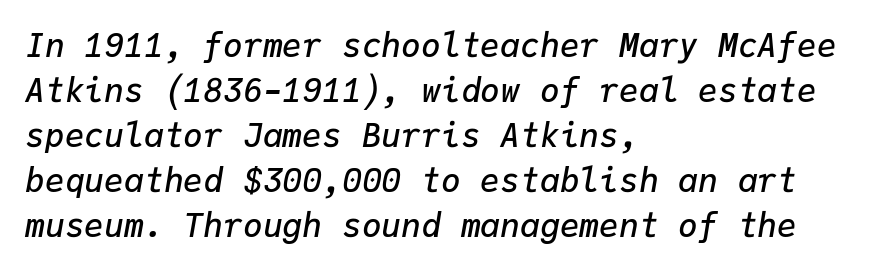
The image shows 33 px semibold type, italic (leaning right), monospaced; set left-aligned, normal line spacing (1.36x), normal letter spacing, not underlined; low stroke contrast and a medium x-height.
